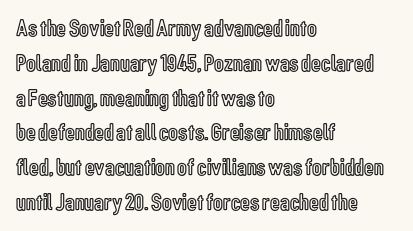
Q: Is the text italic (slanted)? A: No, it is upright.
Q: Is the text underlined? A: No.
Q: How is the paragraph aligned? A: Left-aligned.
Q: Is the spacing between letters normal or unusually wide? A: Normal.
Q: Is the spacing between lines tight, normal or loose? A: Normal.
